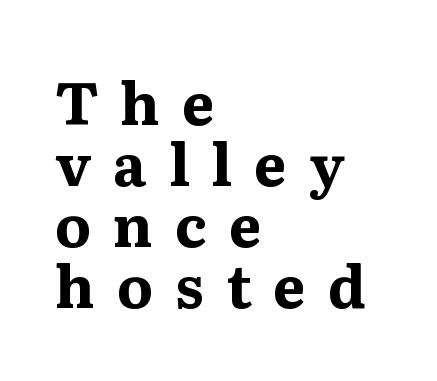
Alignment: flush left. The lettering holds an erect, upright posture throughout. Is this a sans? No — the strokes have serifs. The strokes are fattened all the way to bold.
